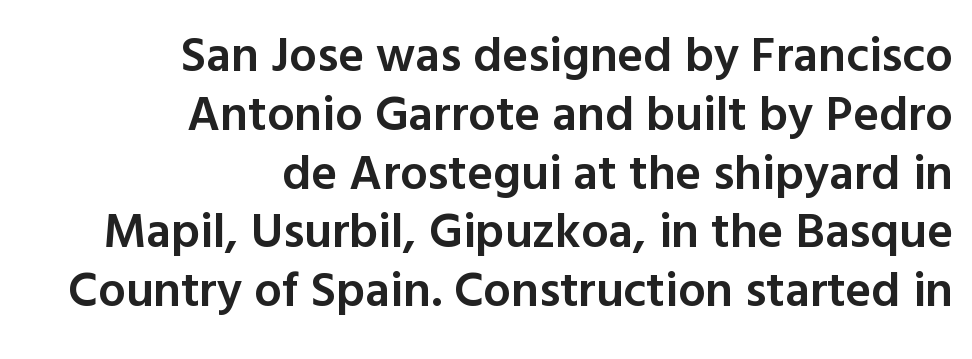
Letters rest on an invisible, unmarked baseline. The face used here is rendered with its standard letterfit. Ordinary non-slanted type is in use. Which margin do the lines hug? The right one — the left edge is uneven. The rendering uses natural spacing where letterforms have individual widths.
